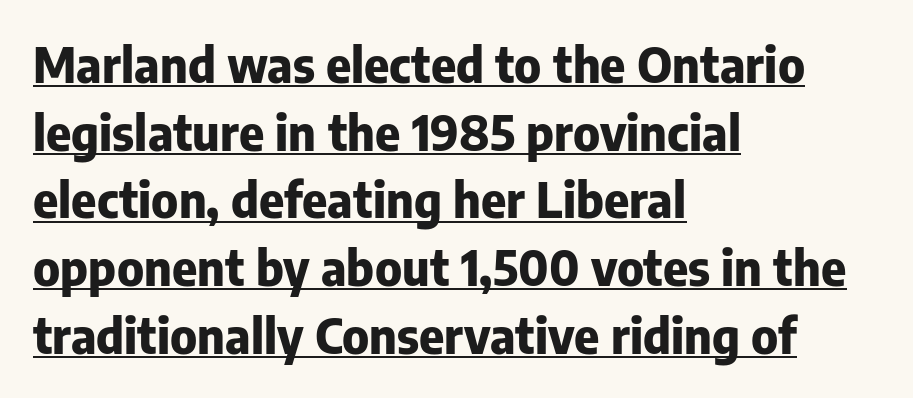
The image shows 48 px heavy sans-serif type, upright; set left-aligned, normal line spacing (1.41x), normal letter spacing, underlined; low stroke contrast and a medium x-height.
